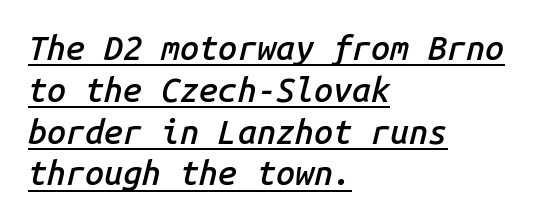
The image shows 34 px semibold type, italic (leaning right), monospaced; set left-aligned, line spacing 1.23x, normal letter spacing, underlined; low stroke contrast and a medium x-height.
